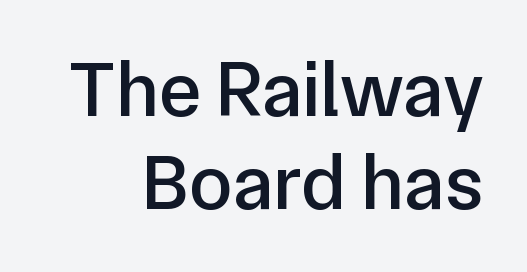
Typographically, this falls in the sans-serif category. The compositor pushed each line to the right boundary. Clear beneath every line of the passage. A typesetter would call this proportional, since set widths differ per character. Each word holds together tightly as a unit, with standard inter-letter gaps.
